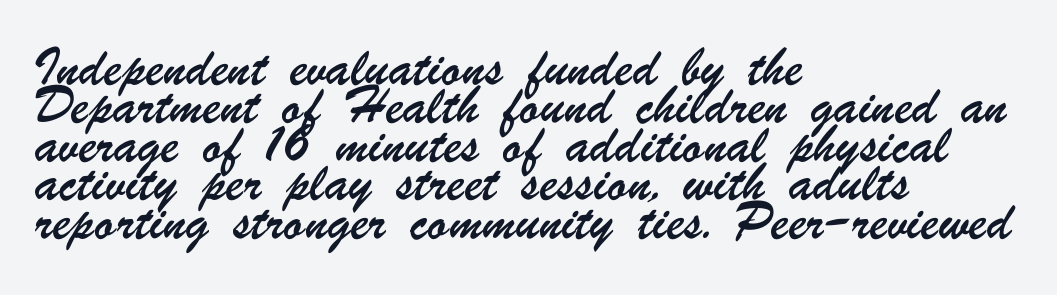
{"underline": "no", "align": "left", "line_spacing": "normal", "line_spacing_ratio": 1.6, "letter_spacing": "normal", "letter_spacing_em": 0.0, "glyph_px": 24}
